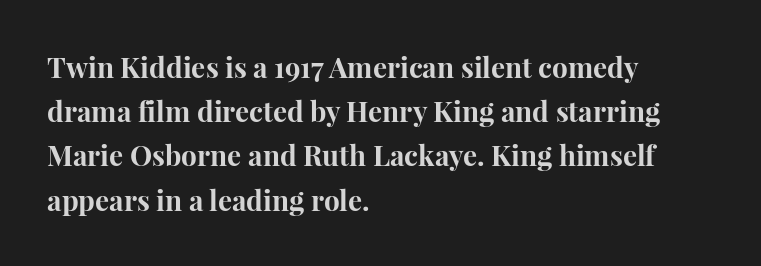
{"serif": "yes", "italic": "no", "bold": "yes", "weight": "bold", "width": "normal", "stroke_contrast": "high", "x_height": "medium", "monospaced": "no", "underline": "no", "align": "left", "line_spacing": "normal", "line_spacing_ratio": 1.58, "letter_spacing": "normal", "letter_spacing_em": 0.0, "glyph_px": 28}
